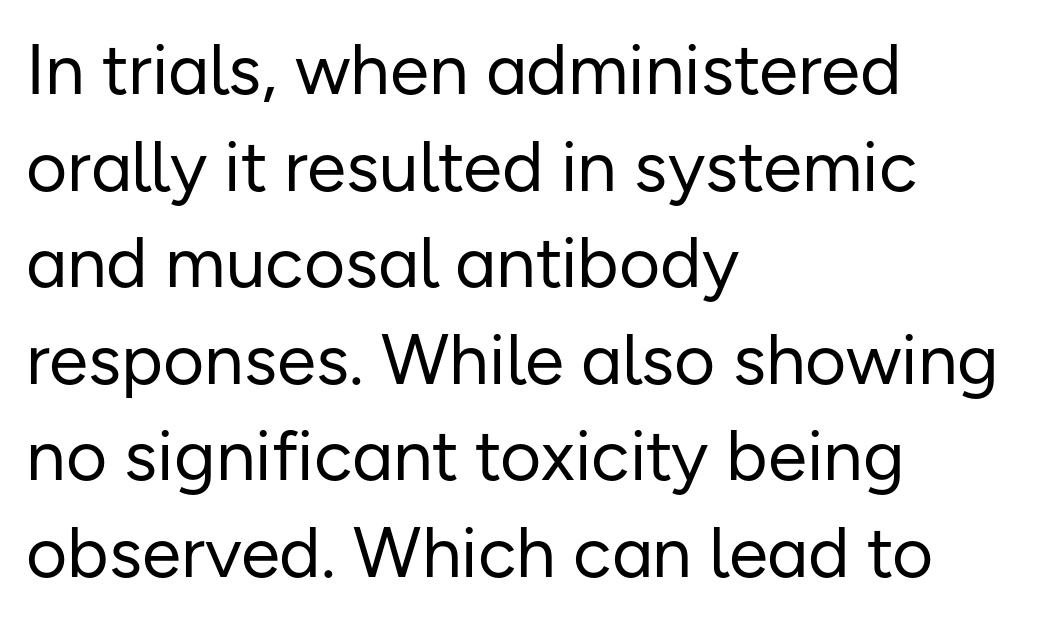
Lines of text with bare space underneath. Casual observation: everything's shoved over to the left. The lines sit at an ordinary, default distance from one another. You could not count columns in this text — the font is proportionally spaced. The weight tops out at a normal text grade. Is this a sans? Yes — the strokes have no serifs.
